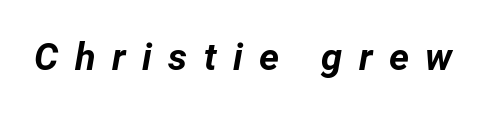
The passage shown is typed in a proportional face where columns would drift. A bare baseline throughout the passage. As a designer I'd log this as weight 700, bold. It's the slanting kind of type. The rendering inserts visible extra space after every character.
